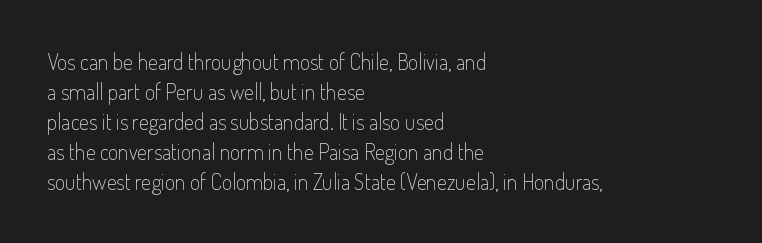
{"italic": "no", "bold": "no", "underline": "no", "align": "left", "line_spacing": "normal", "line_spacing_ratio": 1.36, "letter_spacing": "normal", "letter_spacing_em": 0.0, "glyph_px": 22}
